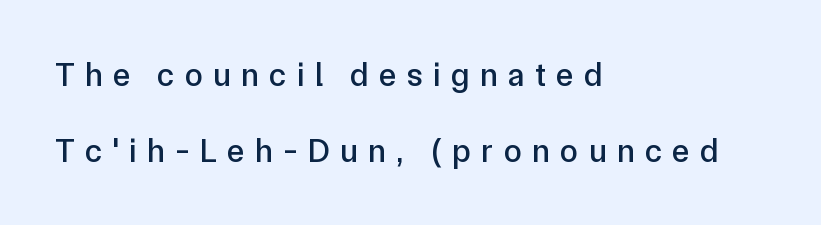
The image shows 33 px sans-serif type, upright; set left-aligned, loose line spacing (2.29x), unusually wide letter spacing (+0.31 em), not underlined; low stroke contrast and a medium x-height.
